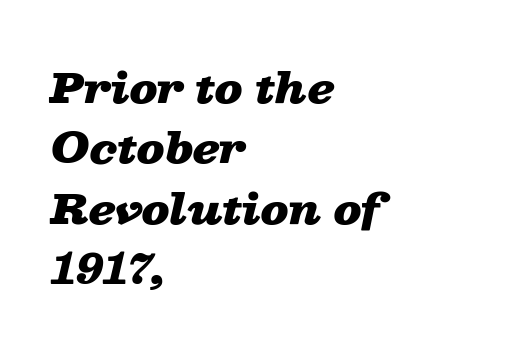
No word sits above an underline. A typesetter would call this proportional, since set widths differ per character. The vertical gap from one line to the next is medium. If you drew a ruler down the left edge, every line would touch it. This sample uses an oblique cut, with every glyph tilted off the vertical. The line texture is even and compact thanks to regular tracking.
